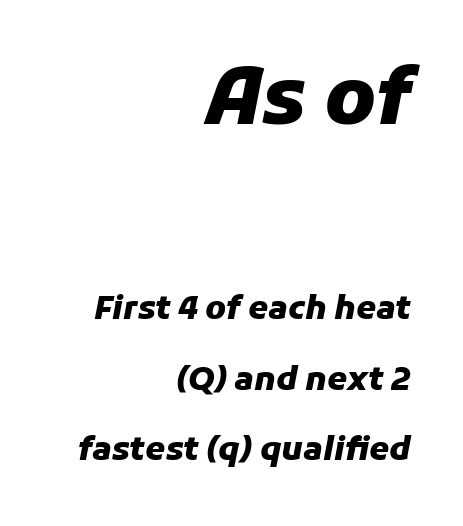
The image shows 79 px heavy type, italic (leaning right); set right-aligned, loose line spacing (2.21x), normal letter spacing, not underlined; the first (top) block is 2.47x larger; low stroke contrast and a medium x-height.
